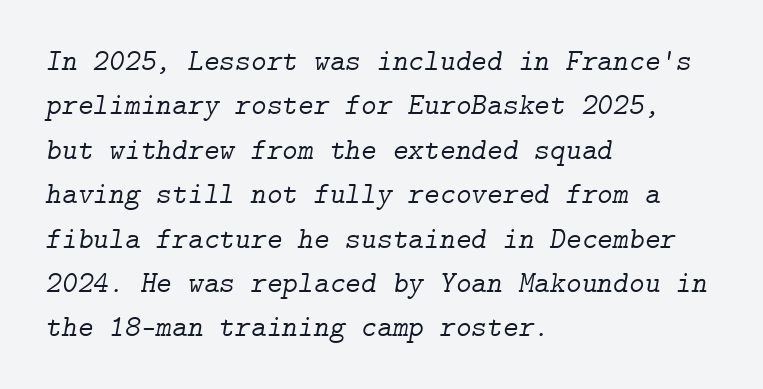
Q: Is the text bold? A: No.
Q: Is the text italic (slanted)? A: Yes, it leans right by about 9 degrees.
Q: Is the typeface a serif or a sans-serif typeface? A: Serif.
Q: Is the text underlined? A: No.
Q: How is the paragraph aligned? A: Left-aligned.
Q: Is the spacing between letters normal or unusually wide? A: Normal.
Q: Is the spacing between lines tight, normal or loose? A: Normal.
Q: Width (condensed, normal, or wide)? A: Normal.
Q: Stroke contrast? A: Low.
Q: x-height? A: Medium.
